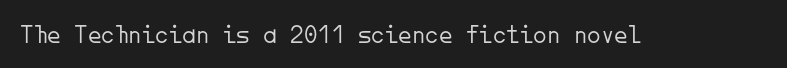
Q: Is the text bold? A: No.
Q: Is the text italic (slanted)? A: No, it is upright.
Q: Is the text underlined? A: No.
Q: Is the spacing between letters normal or unusually wide? A: Normal.
